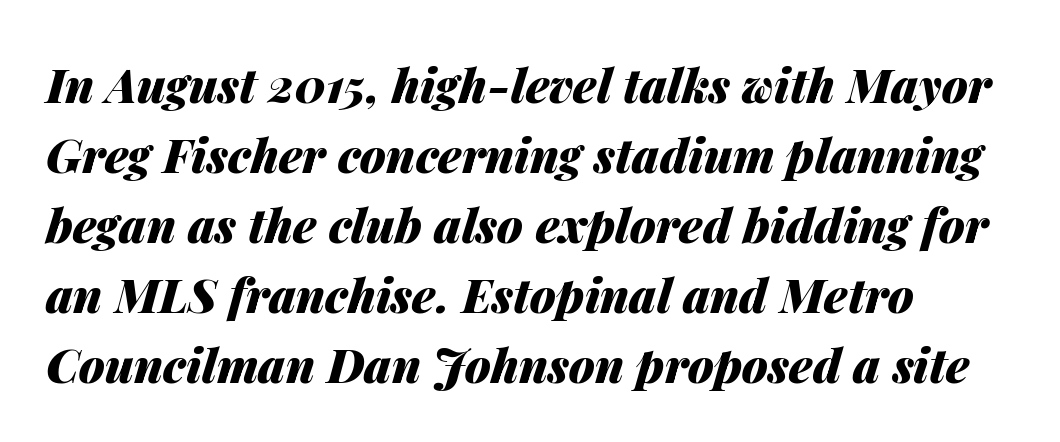
{"italic": "yes", "lean": "right", "slant_degrees": 14, "bold": "yes", "weight": "heavy", "width": "normal", "stroke_contrast": "medium", "x_height": "medium", "monospaced": "no", "underline": "no", "align": "left", "line_spacing": "normal", "line_spacing_ratio": 1.49, "letter_spacing": "normal", "letter_spacing_em": 0.0, "glyph_px": 47}
